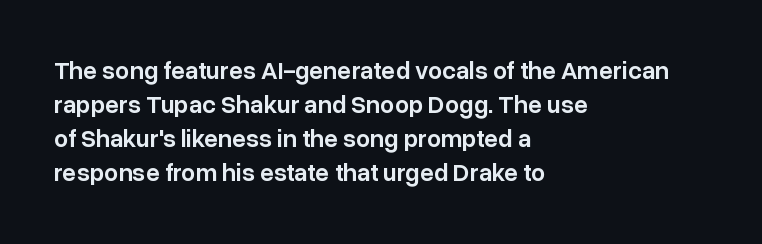
{"italic": "no", "bold": "semi", "underline": "no", "align": "left", "line_spacing": "normal", "line_spacing_ratio": 1.36, "letter_spacing": "normal", "letter_spacing_em": 0.0, "glyph_px": 25}
